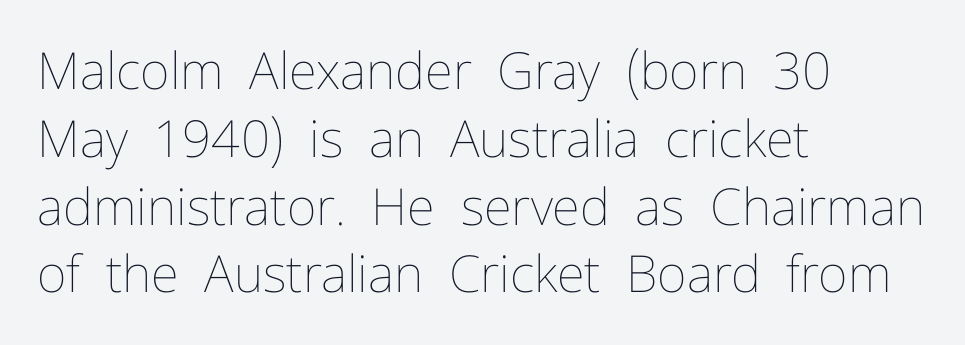
The image shows 51 px thin type, upright; set left-aligned, normal line spacing (1.33x), normal letter spacing, not underlined; low stroke contrast and a medium x-height.
